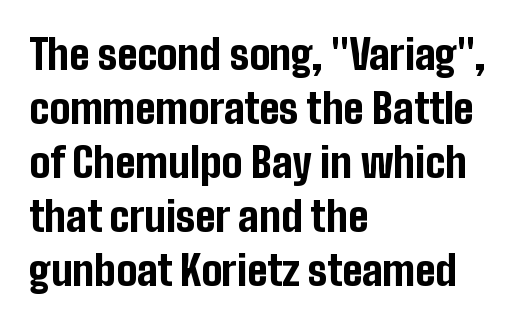
A classic flush-left, rag-right setting is used for this passage. Each letter keeps its own natural width here, so spacing adapts to shape. Just letters on the line, the space beneath them empty. On the weight axis this lands at bold, roughly 700.
